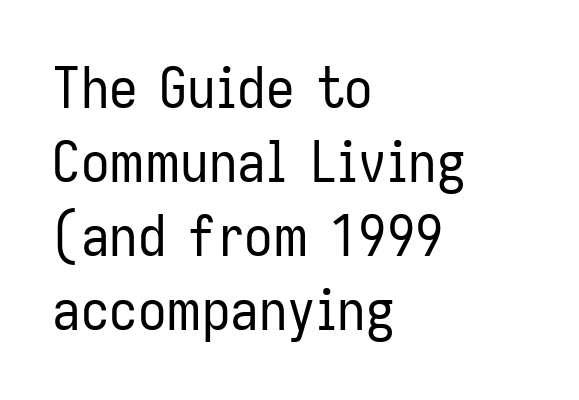
Typographically, this falls in the sans-serif category. Characters remain perfectly vertical along every line. The baseline area is clear. Is the stroke heavy? The answer is a plain regular-or-lighter.
